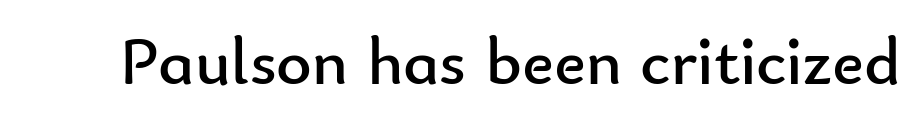
The image shows 68 px regular-weight sans-serif type, upright; set normal letter spacing, not underlined; low stroke contrast and a small x-height.
